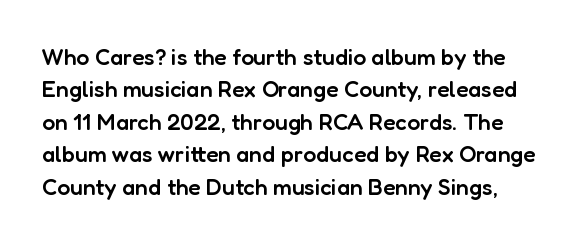
Q: Is the text bold? A: Semi-bold.
Q: Is the text italic (slanted)? A: No, it is upright.
Q: Is the text underlined? A: No.
Q: Is the spacing between letters normal or unusually wide? A: Normal.
Q: Is the spacing between lines tight, normal or loose? A: Normal.
